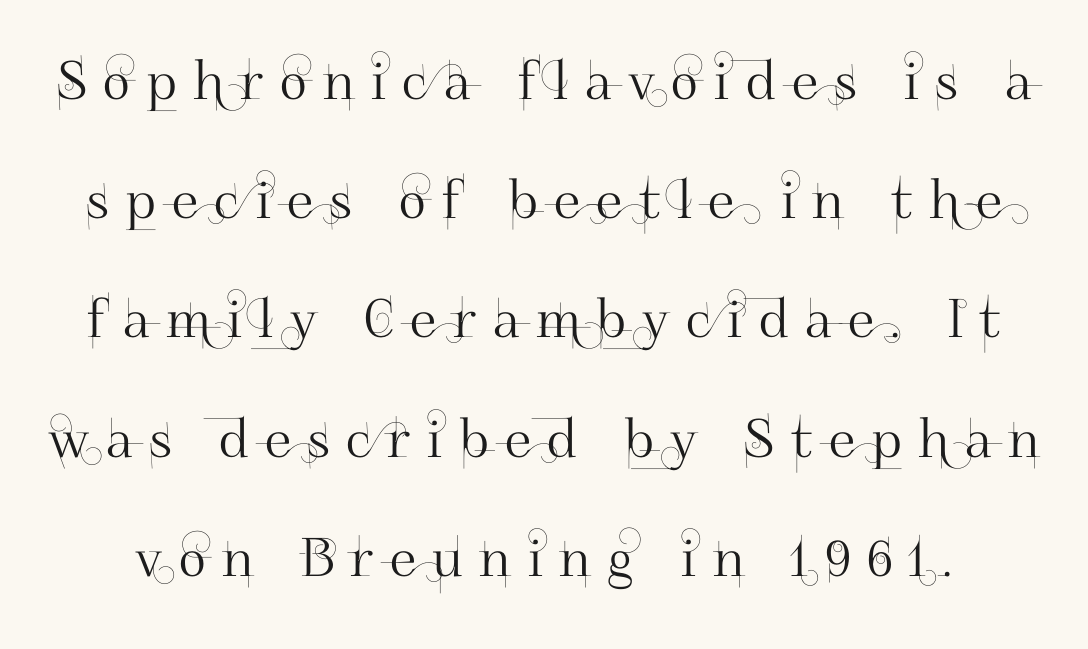
The image shows 53 px sans-serif type, upright; set loose line spacing (2.25x), unusually wide letter spacing (+0.31 em), not underlined; high stroke contrast and a small x-height.
